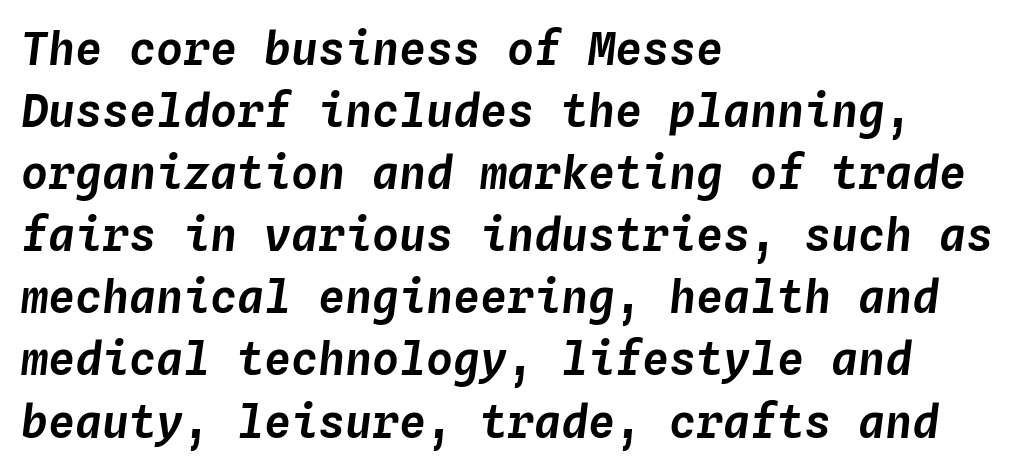
The face used here has a pronounced slope to its letters. Looks like terminal output: every glyph gets an equal slot. If you drew a ruler down the left edge, every line would touch it. The foot of each line stays bare and open. One glance says typical: line gaps are just what's usual. What stands out about the letter spacing? Nothing — it is the standard amount.
